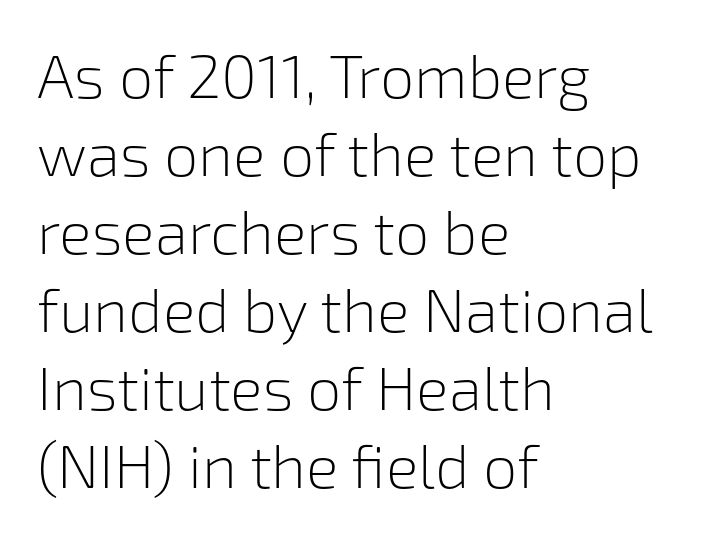
{"serif": "no", "italic": "no", "bold": "no", "weight": "light", "width": "normal", "stroke_contrast": "low", "x_height": "medium", "monospaced": "no", "underline": "no", "align": "left", "line_spacing": "normal", "line_spacing_ratio": 1.28, "letter_spacing": "normal", "letter_spacing_em": 0.0, "glyph_px": 61}
